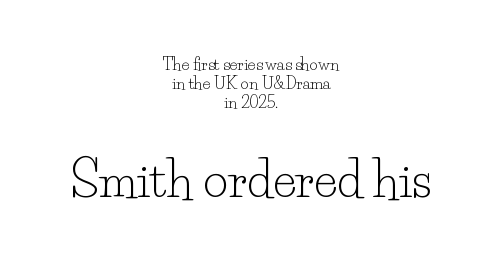
In terms of letterform style, serifs are clearly present. No italicization has been applied; the sample stays upright. Characters follow at the spacing the type designer built in. Heaviness? Minimal to ordinary, like unemphasized prose. A student would call this center alignment; a typographer would say set centered.
